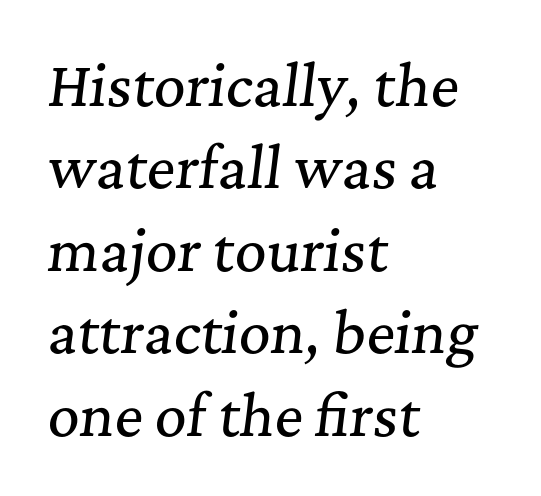
{"serif": "yes", "italic": "yes", "lean": "right", "slant_degrees": 7, "width": "normal", "stroke_contrast": "medium", "x_height": "medium", "monospaced": "no", "underline": "no", "align": "left", "line_spacing": "normal", "line_spacing_ratio": 1.5, "letter_spacing": "normal", "letter_spacing_em": 0.0, "glyph_px": 55}
